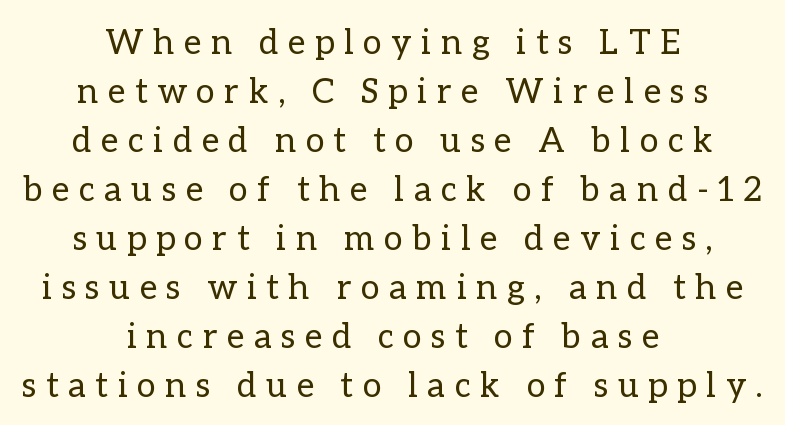
{"italic": "no", "bold": "no", "weight": "regular", "width": "normal", "stroke_contrast": "low", "x_height": "medium", "monospaced": "no", "underline": "no", "align": "center", "line_spacing": "normal", "line_spacing_ratio": 1.44, "letter_spacing": "wide", "letter_spacing_em": 0.29, "glyph_px": 34}
